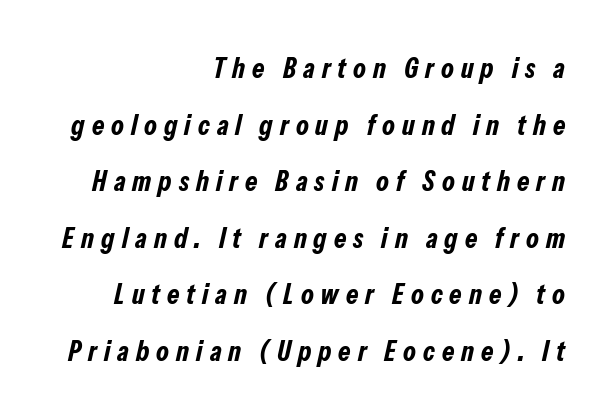
The rendering uses natural spacing where letterforms have individual widths. The line-height multiplier appears high, well above default. Plain, unruled lines of type. One-word summary of the alignment: right.
